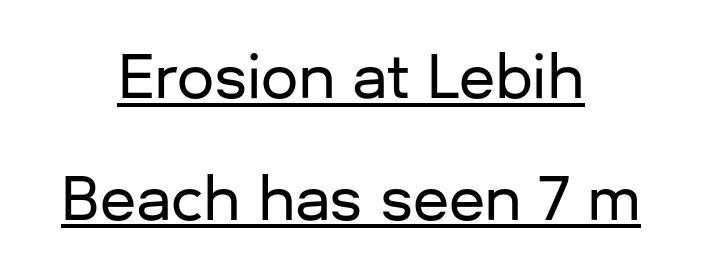
Q: Is the text italic (slanted)? A: No, it is upright.
Q: Is the typeface a serif or a sans-serif typeface? A: Sans-serif.
Q: Is the text underlined? A: Yes.
Q: How is the paragraph aligned? A: Centered.
Q: Is the spacing between letters normal or unusually wide? A: Normal.
Q: Is the spacing between lines tight, normal or loose? A: Loose.
Q: Width (condensed, normal, or wide)? A: Normal.
Q: Stroke contrast? A: Low.
Q: x-height? A: Medium.
Q: Monospaced? A: No.
